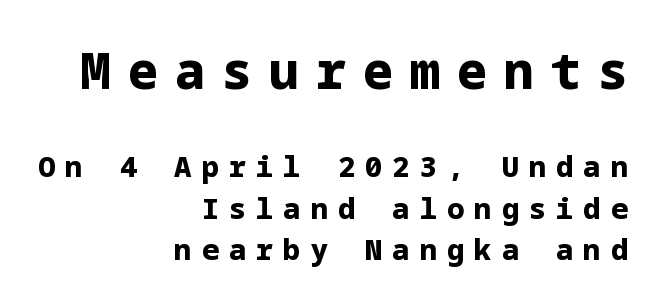
{"serif": "no", "italic": "no", "bold": "yes", "weight": "bold", "width": "normal", "stroke_contrast": "low", "x_height": "medium", "underline": "no", "align": "right", "line_spacing": "normal", "line_spacing_ratio": 1.43, "letter_spacing": "wide", "letter_spacing_em": 0.34, "larger_block": "first", "size_ratio": 1.72, "glyph_px": 50}
